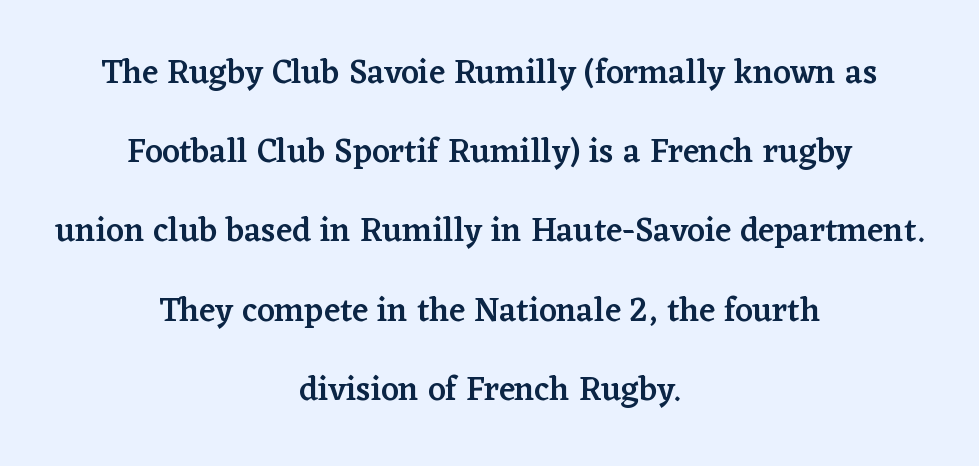
{"serif": "yes", "italic": "no", "bold": "semi", "weight": "semibold", "width": "normal", "stroke_contrast": "low", "x_height": "medium", "monospaced": "no", "underline": "no", "align": "center", "line_spacing": "loose", "line_spacing_ratio": 2.33, "letter_spacing": "normal", "letter_spacing_em": 0.0, "glyph_px": 34}
